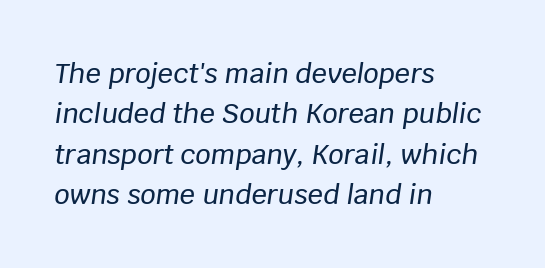
Q: Is the text italic (slanted)? A: Yes, it leans right by about 8 degrees.
Q: Is the text underlined? A: No.
Q: How is the paragraph aligned? A: Left-aligned.
Q: Is the spacing between letters normal or unusually wide? A: Normal.
Q: Is the spacing between lines tight, normal or loose? A: Normal.
